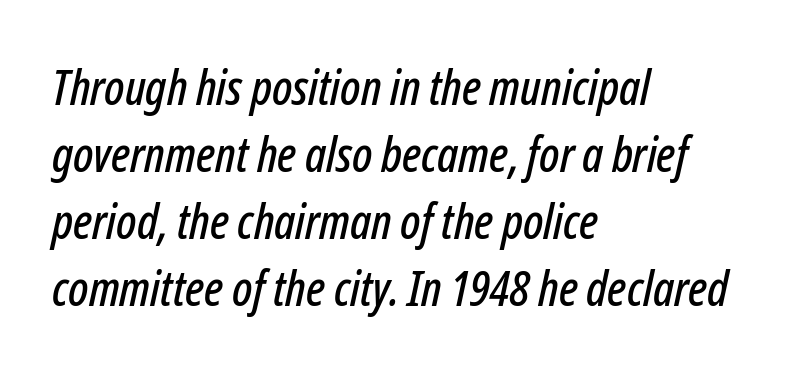
The image shows 49 px condensed type, italic (leaning right); set left-aligned, normal line spacing (1.37x), normal letter spacing, not underlined; low stroke contrast and a medium x-height.
